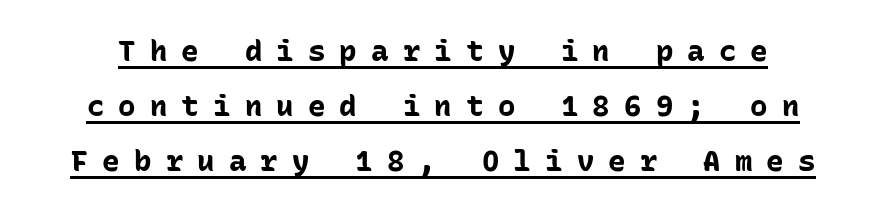
The image shows 29 px bold sans-serif type, upright, monospaced; set line spacing 1.89x, unusually wide letter spacing (+0.49 em), underlined; low stroke contrast and a medium x-height.
